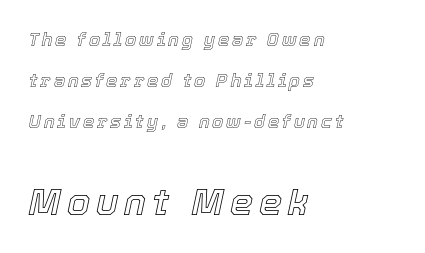
The lettering tilts uniformly, giving the passage an italic look. A bare baseline throughout the passage. Of the two passages, the one underneath uses the larger point size. Each letter keeps its own natural width here, so spacing adapts to shape. Visually the block forms a straight wall on the left and a jagged coastline on the right.
